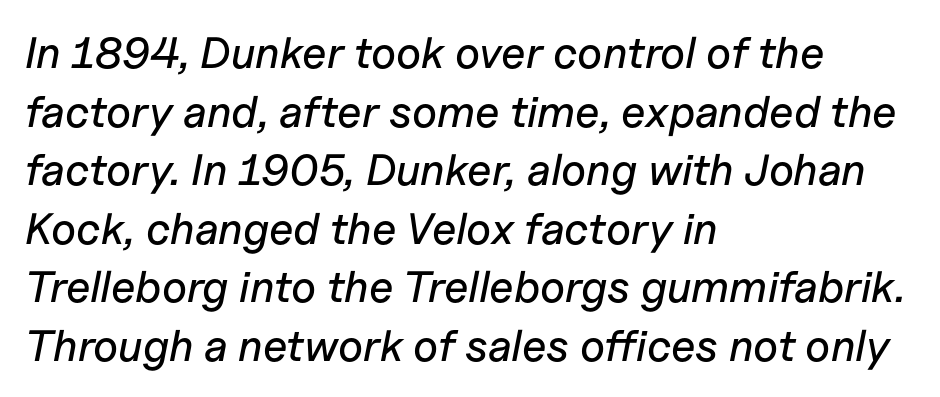
Q: Is the text italic (slanted)? A: Yes, it leans right by about 11 degrees.
Q: Is the text underlined? A: No.
Q: How is the paragraph aligned? A: Left-aligned.
Q: Is the spacing between letters normal or unusually wide? A: Normal.
Q: Is the spacing between lines tight, normal or loose? A: Normal.
Q: Width (condensed, normal, or wide)? A: Normal.
Q: Stroke contrast? A: Low.
Q: x-height? A: Medium.
Q: Monospaced? A: No.
